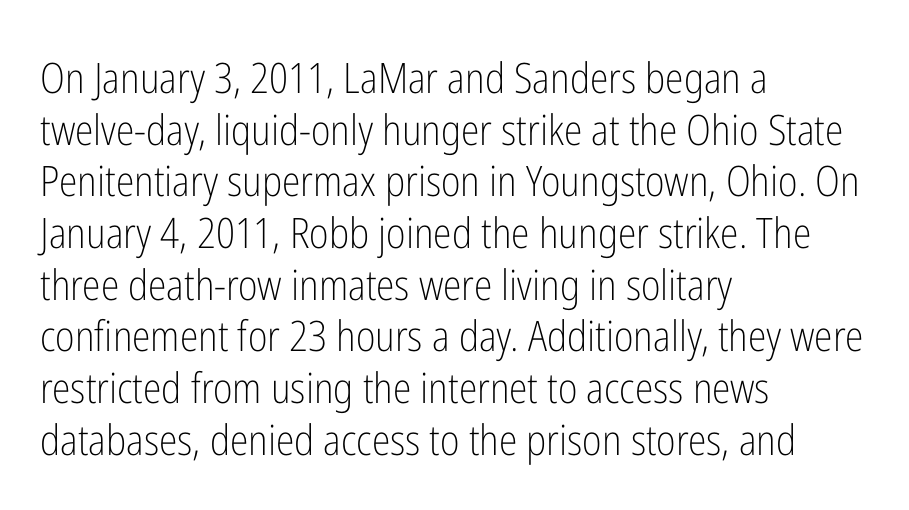
{"serif": "no", "italic": "no", "bold": "no", "weight": "light", "width": "condensed", "stroke_contrast": "low", "x_height": "medium", "monospaced": "no", "underline": "no", "align": "left", "line_spacing_ratio": 1.23, "letter_spacing": "normal", "letter_spacing_em": 0.0, "glyph_px": 42}
